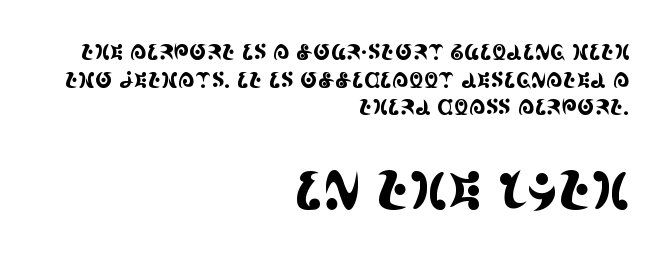
Two sizes are in play, and the larger belongs to the second block. The ragged edge is on the left, which tells us the setting is flush right. There is no visible air inserted between adjacent glyphs. Unlike a clean sans, this face finishes its strokes with serifs. This is roman type, the default non-slanted kind.
